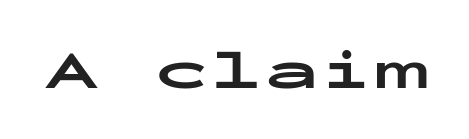
{"serif": "no", "italic": "no", "bold": "yes", "weight": "bold", "width": "wide", "stroke_contrast": "low", "x_height": "medium", "monospaced": "yes", "underline": "no", "letter_spacing": "normal", "letter_spacing_em": 0.0, "glyph_px": 55}
